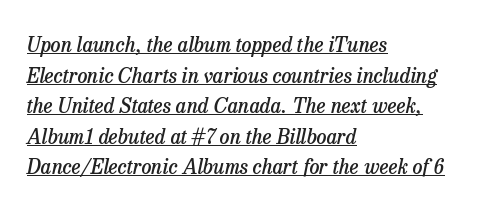
The image shows 20 px text type, italic (leaning right); set left-aligned, normal line spacing (1.53x), normal letter spacing, underlined.
